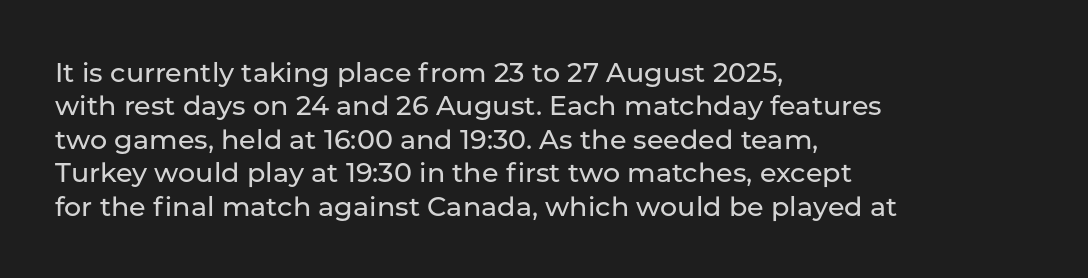
The image shows 27 px text type, upright; set left-aligned, line spacing 1.24x, normal letter spacing, not underlined.
